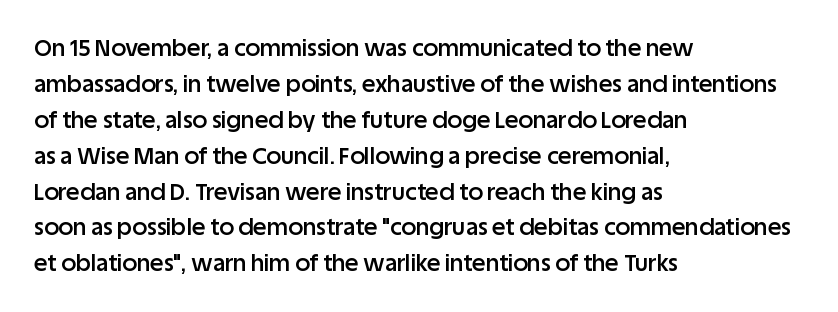
{"italic": "no", "bold": "semi", "underline": "no", "align": "left", "line_spacing": "normal", "line_spacing_ratio": 1.56, "letter_spacing": "normal", "letter_spacing_em": 0.0, "glyph_px": 23}
